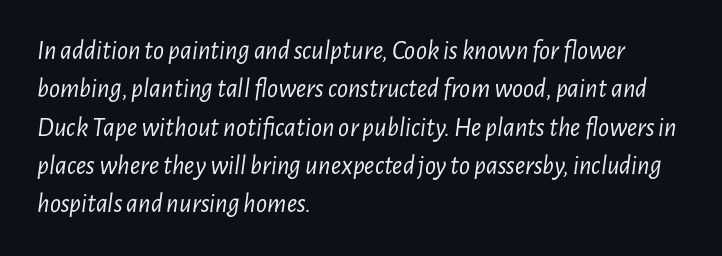
{"italic": "yes", "lean": "right", "slant_degrees": 7, "bold": "no", "underline": "no", "align": "left", "line_spacing": "normal", "line_spacing_ratio": 1.42, "letter_spacing": "normal", "letter_spacing_em": 0.0, "glyph_px": 27}
